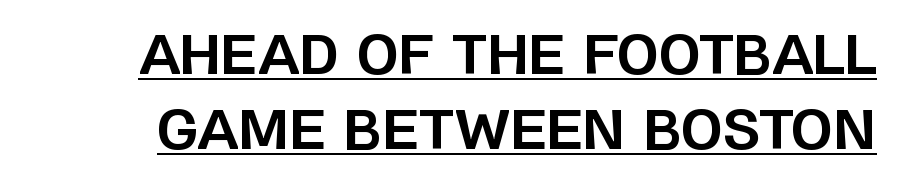
The image shows 54 px bold sans-serif type, upright; set normal line spacing (1.39x), normal letter spacing, underlined; low stroke contrast and a large x-height.
